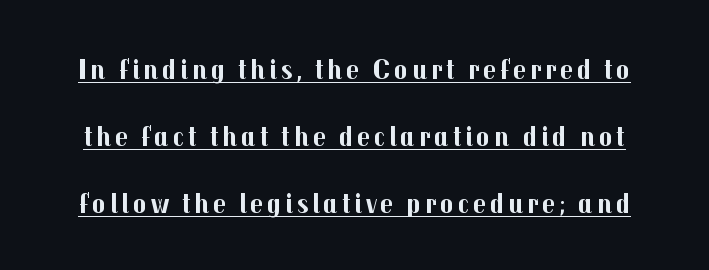
Q: Is the text bold? A: Yes.
Q: Is the text italic (slanted)? A: No, it is upright.
Q: Is the typeface a serif or a sans-serif typeface? A: Sans-serif.
Q: Is the text underlined? A: Yes.
Q: Is the spacing between lines tight, normal or loose? A: Loose.
Q: Width (condensed, normal, or wide)? A: Normal.
Q: Stroke contrast? A: Medium.
Q: x-height? A: Medium.
Q: Monospaced? A: No.
